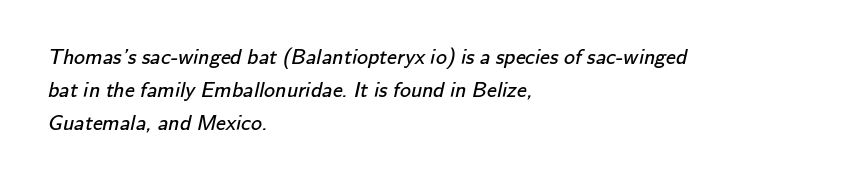
The image shows 22 px text type; set left-aligned, normal line spacing (1.5x), normal letter spacing, not underlined.
